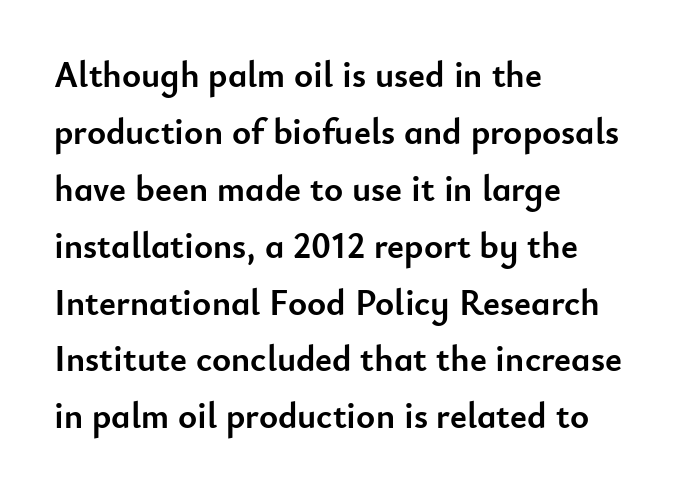
The image shows 36 px semibold sans-serif type, upright; set left-aligned, normal line spacing (1.58x), normal letter spacing, not underlined; low stroke contrast and a small x-height.
